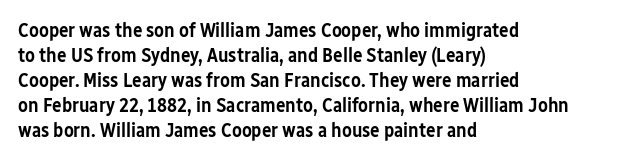
The image shows 20 px text type, upright; set left-aligned, normal line spacing (1.25x), normal letter spacing, not underlined.
